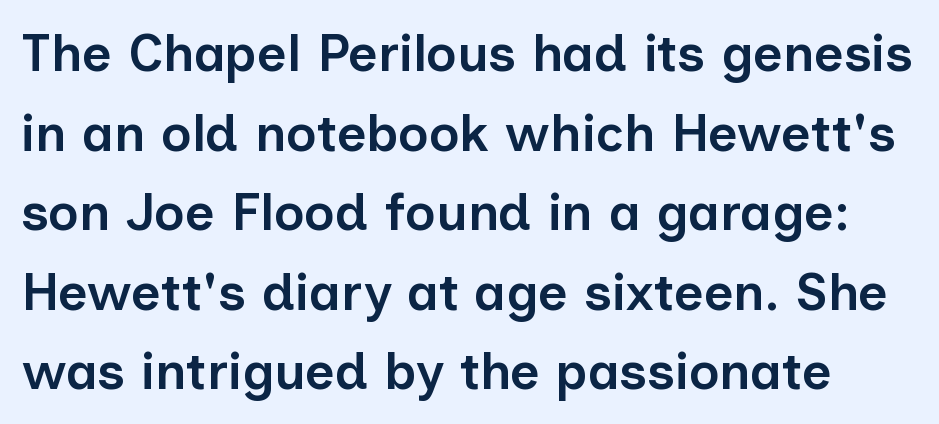
The image shows 52 px semibold sans-serif type, upright; set normal line spacing (1.53x), normal letter spacing, not underlined; low stroke contrast and a medium x-height.
